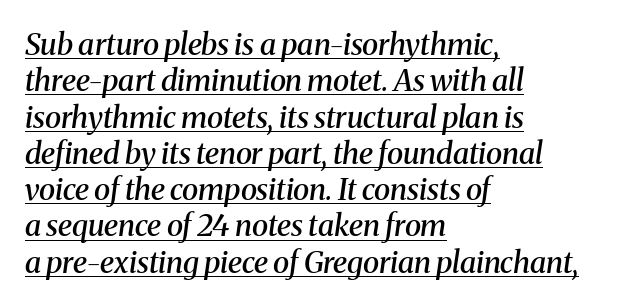
There is no visible air inserted between adjacent glyphs. An italicized treatment has been applied to the whole sample. A serif font was chosen for this passage. Layout note: lines flush left. The glyphs are accompanied by a horizontal stroke just below them. A somewhat darkened texture: the type is semibold rather than bold.
